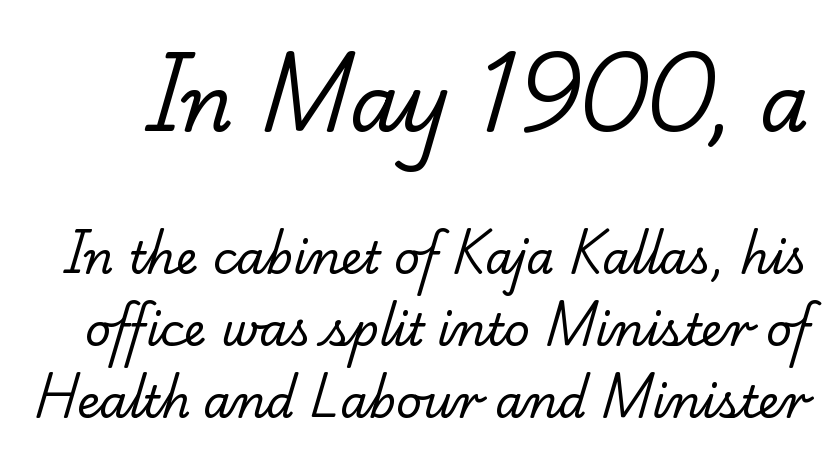
{"bold": "no", "weight": "regular", "width": "normal", "stroke_contrast": "low", "x_height": "small", "monospaced": "no", "underline": "no", "line_spacing": "normal", "line_spacing_ratio": 1.6, "letter_spacing": "normal", "letter_spacing_em": 0.0, "larger_block": "first", "size_ratio": 1.76, "glyph_px": 79}
